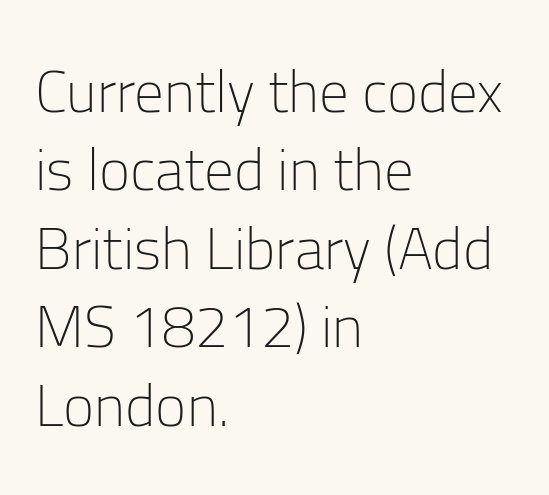
Q: Is the text bold? A: No.
Q: Is the text italic (slanted)? A: No, it is upright.
Q: Is the typeface a serif or a sans-serif typeface? A: Sans-serif.
Q: Is the text underlined? A: No.
Q: How is the paragraph aligned? A: Left-aligned.
Q: Is the spacing between letters normal or unusually wide? A: Normal.
Q: Is the spacing between lines tight, normal or loose? A: Normal.
Q: Width (condensed, normal, or wide)? A: Normal.
Q: Stroke contrast? A: Low.
Q: x-height? A: Medium.
Q: Monospaced? A: No.
